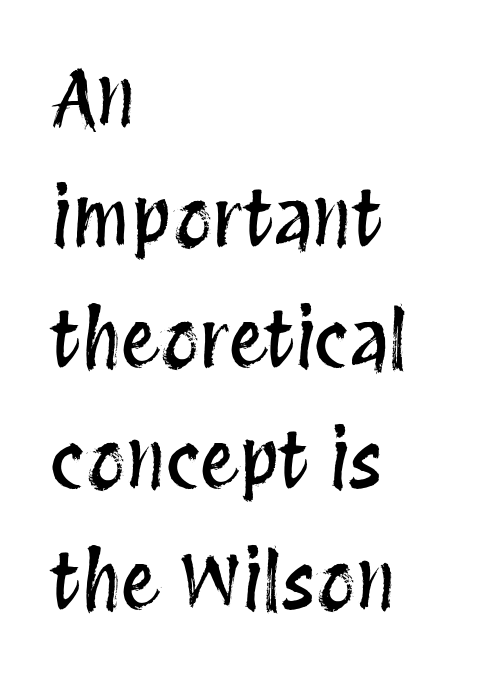
Q: Is the text italic (slanted)? A: No, it is upright.
Q: Is the text underlined? A: No.
Q: How is the paragraph aligned? A: Left-aligned.
Q: Is the spacing between letters normal or unusually wide? A: Normal.
Q: Is the spacing between lines tight, normal or loose? A: Normal.
Q: Width (condensed, normal, or wide)? A: Condensed.
Q: Stroke contrast? A: Medium.
Q: x-height? A: Large.
Q: Monospaced? A: No.
